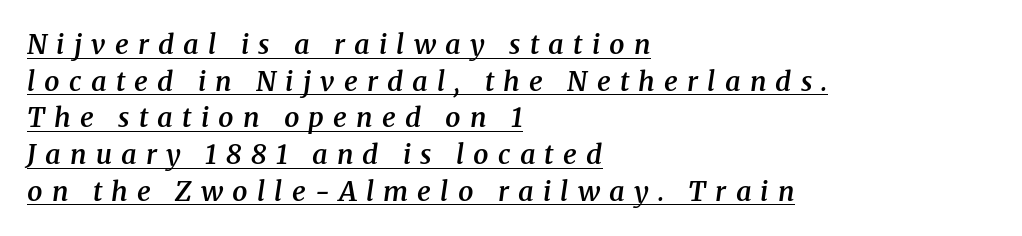
Q: Is the text bold? A: Semi-bold.
Q: Is the text italic (slanted)? A: Yes, it leans right by about 8 degrees.
Q: Is the text underlined? A: Yes.
Q: How is the paragraph aligned? A: Left-aligned.
Q: Is the spacing between letters normal or unusually wide? A: Unusually wide.
Q: Is the spacing between lines tight, normal or loose? A: Normal.
